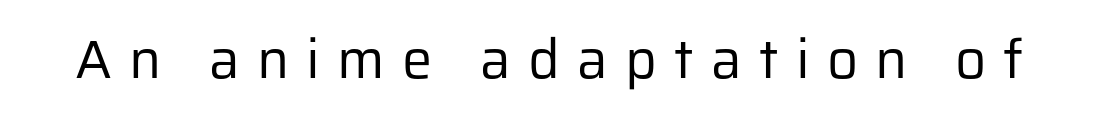
{"serif": "no", "italic": "no", "bold": "no", "weight": "regular", "width": "normal", "stroke_contrast": "low", "x_height": "medium", "monospaced": "no", "underline": "no", "letter_spacing": "wide", "letter_spacing_em": 0.32, "glyph_px": 54}
